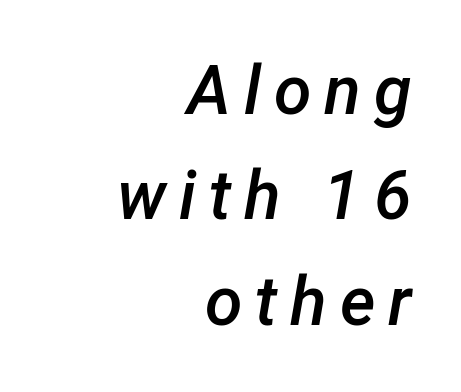
Q: Is the text bold? A: Semi-bold.
Q: Is the text italic (slanted)? A: Yes, it leans right by about 12 degrees.
Q: Is the text underlined? A: No.
Q: How is the paragraph aligned? A: Right-aligned.
Q: Is the spacing between lines tight, normal or loose? A: Normal.
Q: Width (condensed, normal, or wide)? A: Normal.
Q: Stroke contrast? A: Low.
Q: x-height? A: Medium.
Q: Monospaced? A: No.
